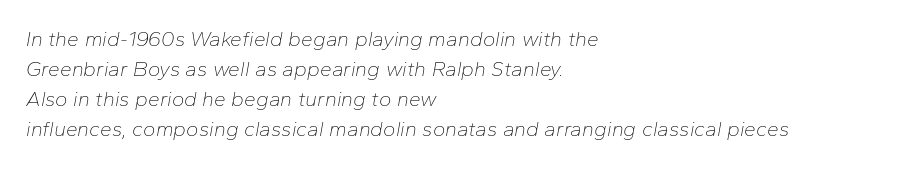
Check the space under the baseline: it is left empty. Characters follow at the spacing the type designer built in. Short and long lines alike share a common starting point at left. The typeface has the unassuming heft of standard copy or less. These lines sit exactly where default settings would place them.
